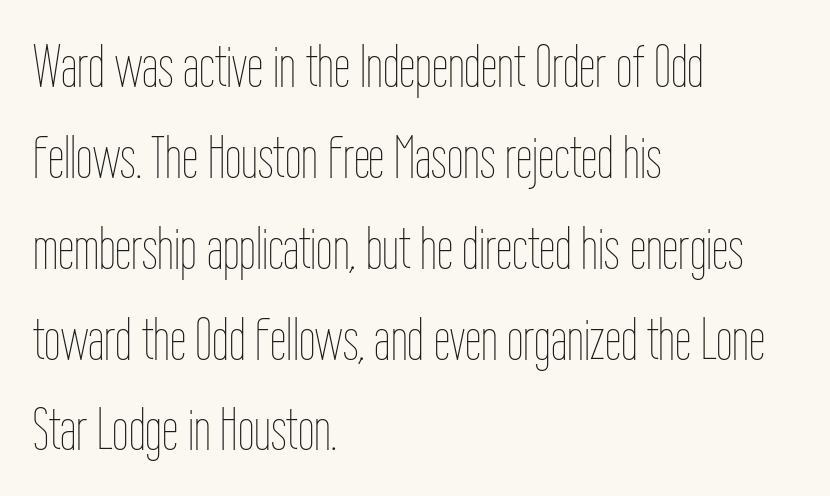
{"italic": "no", "bold": "no", "weight": "thin", "width": "condensed", "stroke_contrast": "low", "x_height": "medium", "monospaced": "no", "underline": "no", "align": "left", "line_spacing": "normal", "line_spacing_ratio": 1.54, "letter_spacing": "normal", "letter_spacing_em": 0.0, "glyph_px": 59}
